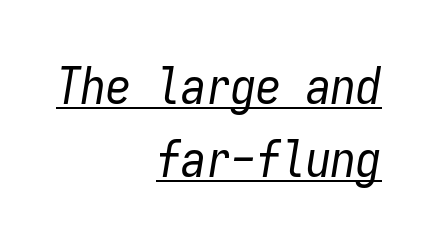
Q: Is the text bold? A: No.
Q: Is the text italic (slanted)? A: Yes, it leans right by about 9 degrees.
Q: Is the text underlined? A: Yes.
Q: How is the paragraph aligned? A: Right-aligned.
Q: Is the spacing between letters normal or unusually wide? A: Normal.
Q: Is the spacing between lines tight, normal or loose? A: Normal.
Q: Width (condensed, normal, or wide)? A: Condensed.
Q: Stroke contrast? A: Low.
Q: x-height? A: Medium.
Q: Monospaced? A: Yes.
